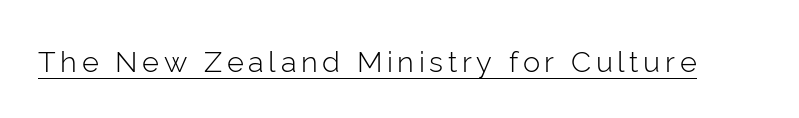
The image shows 29 px light sans-serif type, upright; set underlined; low stroke contrast and a medium x-height.
